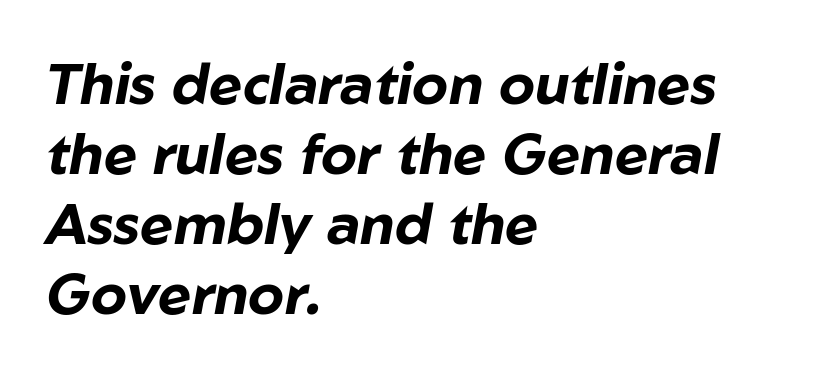
{"italic": "yes", "lean": "right", "slant_degrees": 10, "bold": "yes", "weight": "bold", "width": "normal", "stroke_contrast": "low", "x_height": "medium", "monospaced": "no", "underline": "no", "align": "left", "line_spacing_ratio": 1.23, "letter_spacing": "normal", "letter_spacing_em": 0.0, "glyph_px": 57}
